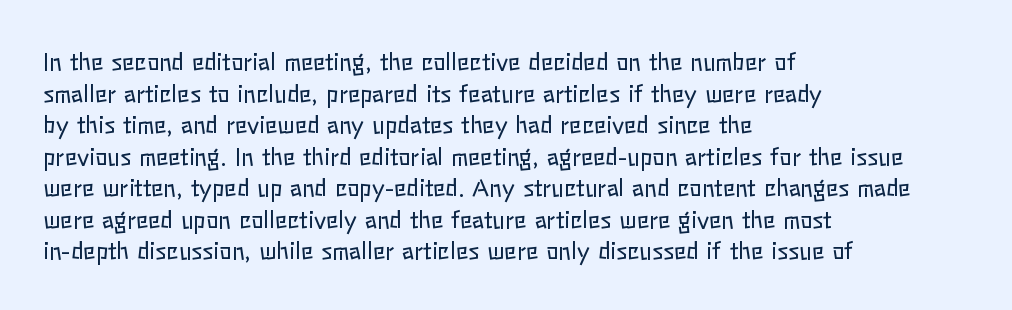
Q: Is the text bold? A: No.
Q: Is the text italic (slanted)? A: No, it is upright.
Q: Is the text underlined? A: No.
Q: How is the paragraph aligned? A: Left-aligned.
Q: Is the spacing between letters normal or unusually wide? A: Normal.
Q: Is the spacing between lines tight, normal or loose? A: Normal.
